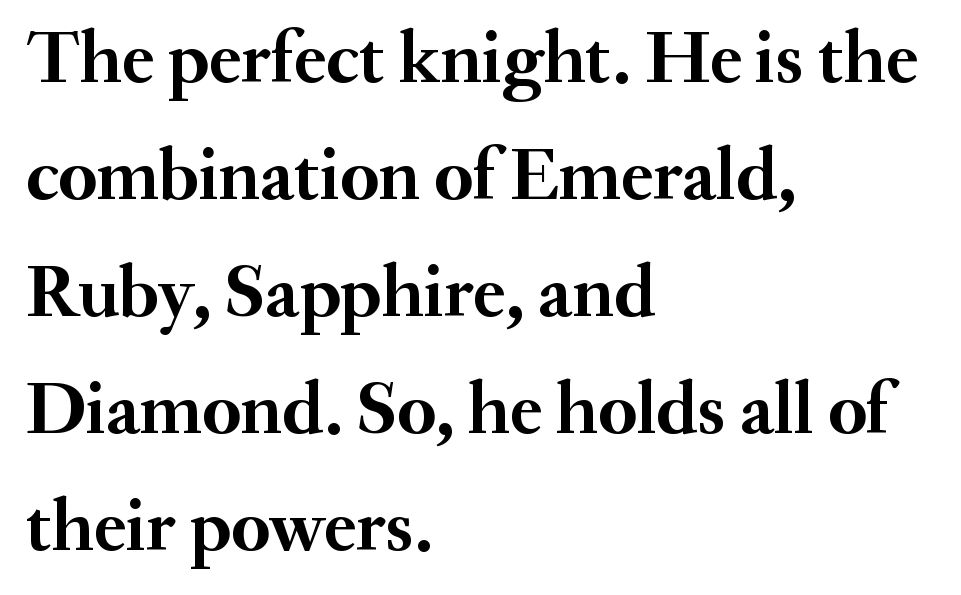
{"serif": "yes", "italic": "no", "bold": "yes", "weight": "semibold", "width": "normal", "stroke_contrast": "medium", "x_height": "small", "monospaced": "no", "underline": "no", "align": "left", "line_spacing": "normal", "line_spacing_ratio": 1.58, "letter_spacing": "normal", "letter_spacing_em": 0.0, "glyph_px": 74}
